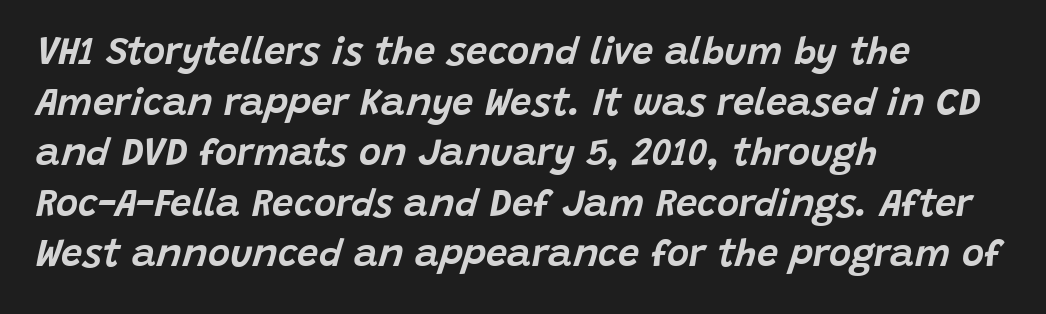
The image shows 38 px text type, italic (leaning right); set left-aligned, normal line spacing (1.33x), normal letter spacing, not underlined; low stroke contrast and a large x-height.
